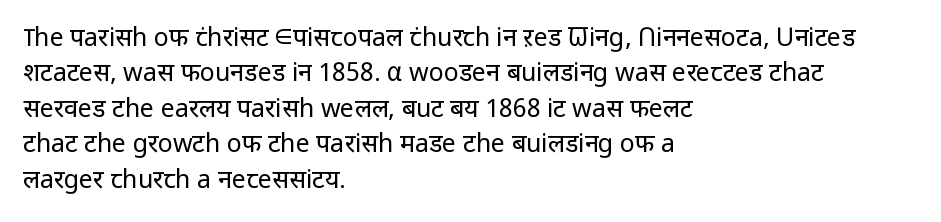
Plain, unruled lines of type. Is the type heavy? It reads as light-to-regular instead. Interline gaps are of average width in this sample. In terms of posture, this sample is upright. These lines are set flush left with a ragged right edge. Nothing unusual about the tracking: characters are spaced as the font intends.
